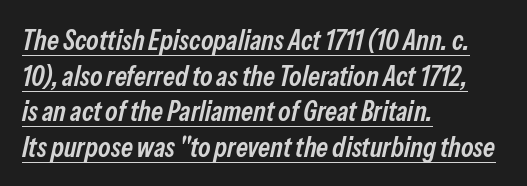
Does the leading feel generous? No, just average. You could call the tracking neutral — neither tight nor loose. Beneath each row of characters lies a ruled line. Does the copy run flush right? No — it runs flush left. Proportional: the letters do not fall into vertical columns.
